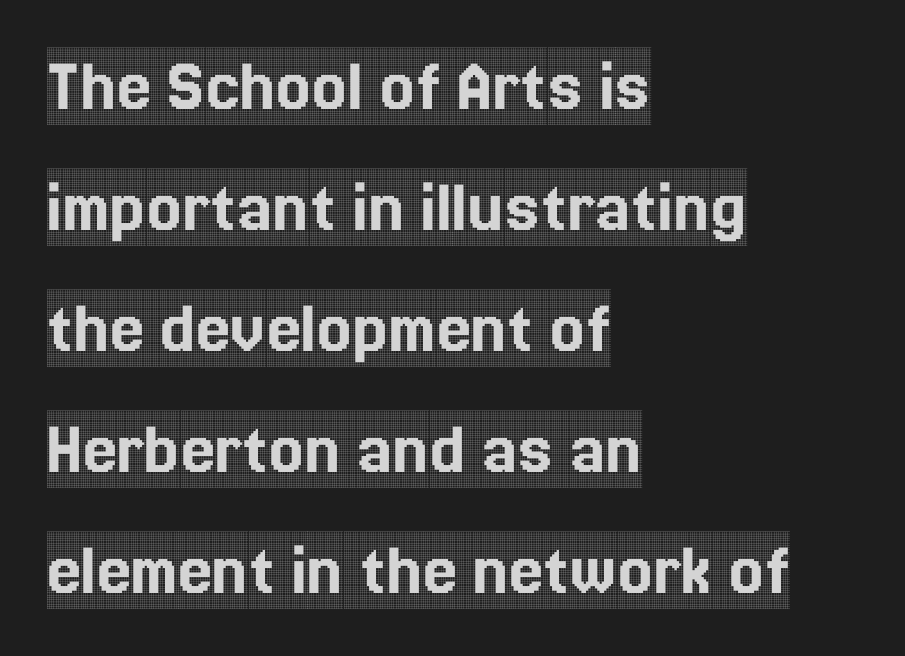
The image shows 77 px condensed serif type, upright; set left-aligned, normal line spacing (1.57x), normal letter spacing, not underlined; a large x-height.
